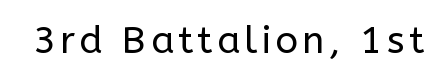
Anything drawn beneath the words? Only blank space. Stroke thickness stays within the range of a standard reading face or lighter. Does the type have serifs? No, each stem ends abruptly. Each letter keeps its own natural width here, so spacing adapts to shape. The letters stand upright; this is a roman face.
